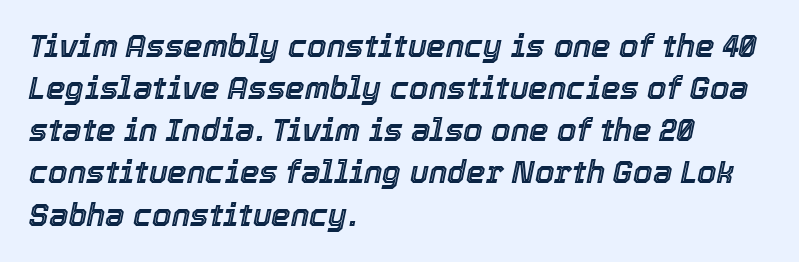
{"italic": "yes", "lean": "right", "slant_degrees": 12, "width": "normal", "x_height": "medium", "monospaced": "no", "underline": "no", "align": "left", "line_spacing": "normal", "line_spacing_ratio": 1.36, "letter_spacing": "normal", "letter_spacing_em": 0.0, "glyph_px": 31}
